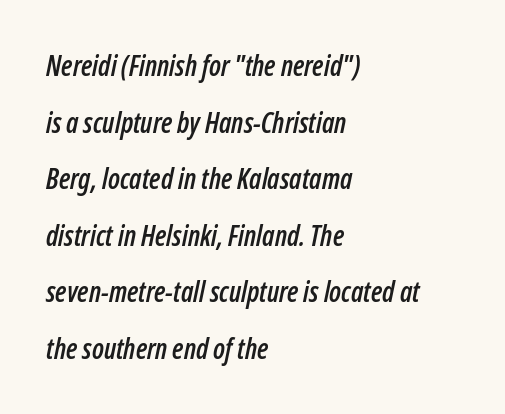
The image shows 28 px condensed type, italic (leaning right); set left-aligned, loose line spacing (2.02x), normal letter spacing, not underlined; low stroke contrast and a medium x-height.
